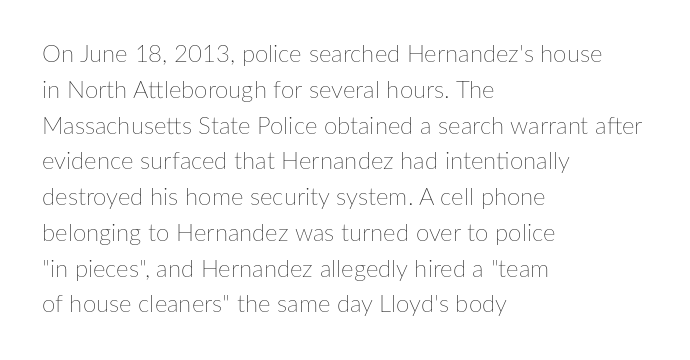
The setting favours the left margin, as ordinary paragraphs usually do. Upright lettering throughout. Letter spacing: default. No chunkiness to these letters — they're not bold.
